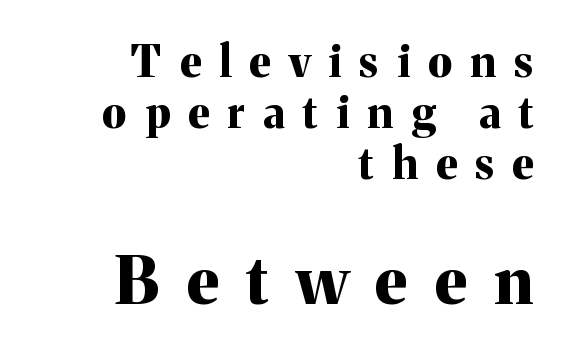
{"serif": "yes", "italic": "no", "bold": "yes", "weight": "bold", "width": "normal", "stroke_contrast": "medium", "x_height": "medium", "monospaced": "no", "underline": "no", "align": "right", "line_spacing_ratio": 1.19, "letter_spacing": "wide", "letter_spacing_em": 0.43, "larger_block": "second", "size_ratio": 1.51, "glyph_px": 65}
